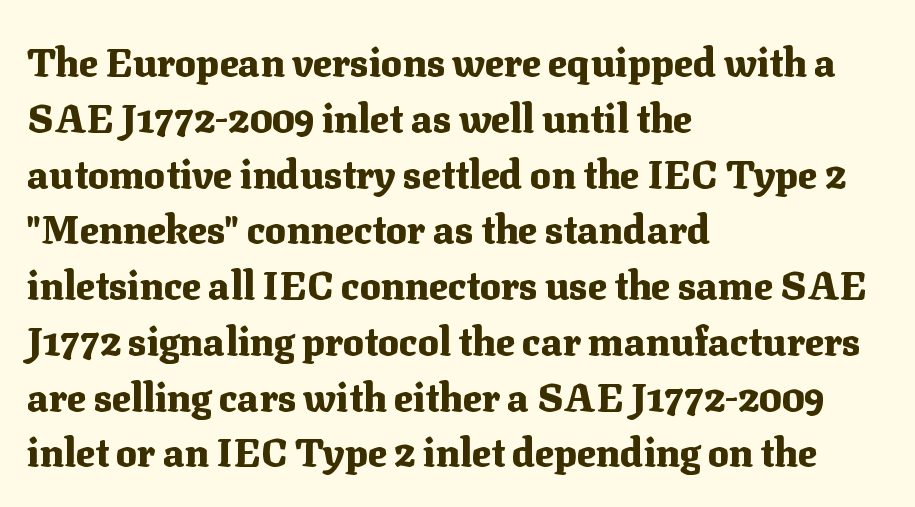
{"serif": "yes", "italic": "no", "bold": "yes", "weight": "heavy", "width": "normal", "stroke_contrast": "medium", "x_height": "medium", "monospaced": "no", "underline": "no", "align": "left", "line_spacing": "normal", "line_spacing_ratio": 1.43, "letter_spacing": "normal", "letter_spacing_em": 0.0, "glyph_px": 39}
